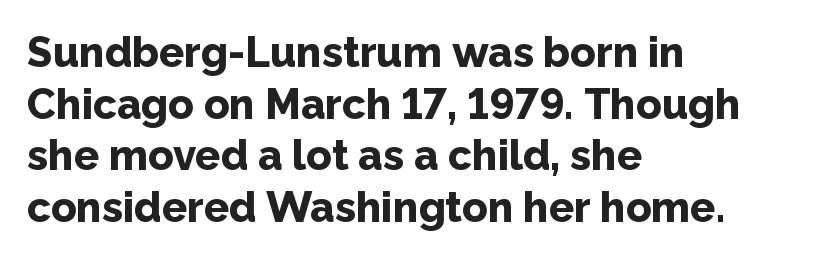
Q: Is the text bold? A: Yes.
Q: Is the text italic (slanted)? A: No, it is upright.
Q: Is the typeface a serif or a sans-serif typeface? A: Sans-serif.
Q: Is the text underlined? A: No.
Q: How is the paragraph aligned? A: Left-aligned.
Q: Is the spacing between letters normal or unusually wide? A: Normal.
Q: Width (condensed, normal, or wide)? A: Normal.
Q: Stroke contrast? A: Low.
Q: x-height? A: Medium.
Q: Monospaced? A: No.
